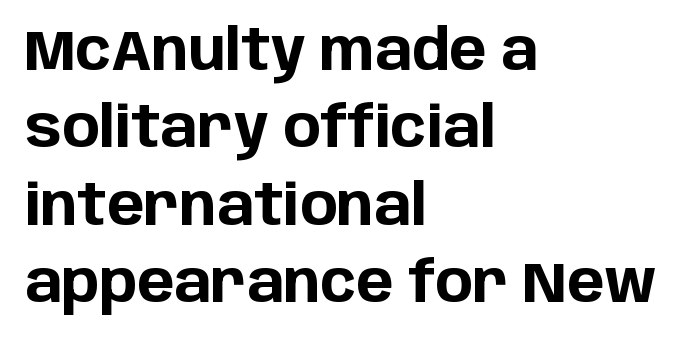
The image shows 56 px bold sans-serif type, upright; set left-aligned, normal line spacing (1.38x), normal letter spacing, not underlined; low stroke contrast and a large x-height.
